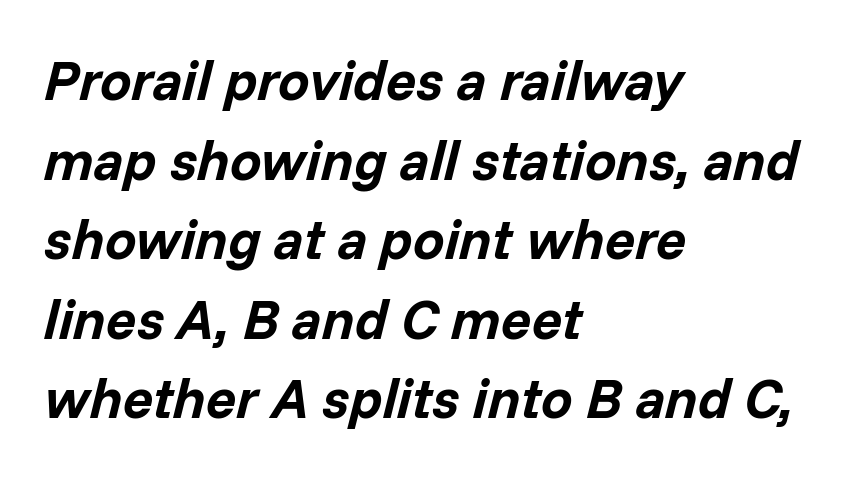
Heft: maximum for text — a bold. Is the type slanted? Yes — the strokes lean at a clear angle. Type without underlining. The line-height multiplier appears to be the usual default. Tracking here is standard; glyphs follow each other at the usual distance.
